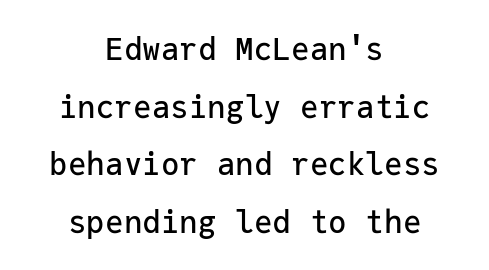
Q: Is the text italic (slanted)? A: No, it is upright.
Q: Is the typeface a serif or a sans-serif typeface? A: Sans-serif.
Q: Is the text underlined? A: No.
Q: How is the paragraph aligned? A: Centered.
Q: Is the spacing between letters normal or unusually wide? A: Normal.
Q: Width (condensed, normal, or wide)? A: Normal.
Q: Stroke contrast? A: Low.
Q: x-height? A: Medium.
Q: Monospaced? A: Yes.
